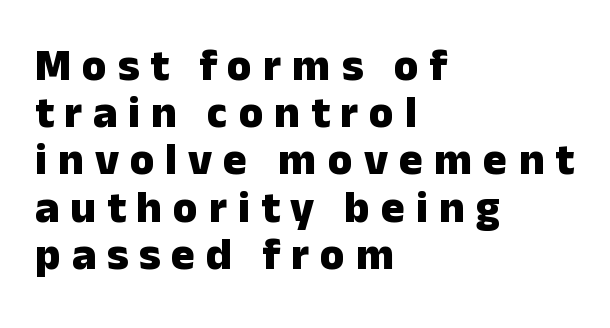
Think of a printed novel: that variable character pitch is what you see here. To sum up the face: it is a sans, with no serifs. Layout note: lines flush left. The foot of each line stays bare and open. Does the lettering tilt? It doesn't — this is upright.
